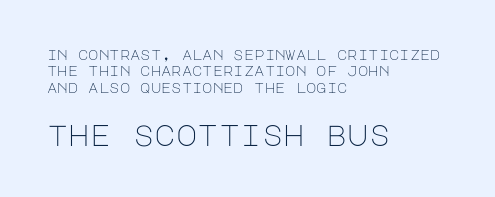
{"serif": "no", "italic": "no", "bold": "no", "weight": "light", "width": "normal", "stroke_contrast": "low", "x_height": "large", "underline": "no", "align": "left", "line_spacing_ratio": 1.17, "letter_spacing": "normal", "letter_spacing_em": 0.0, "larger_block": "second", "size_ratio": 2.07, "glyph_px": 29}
